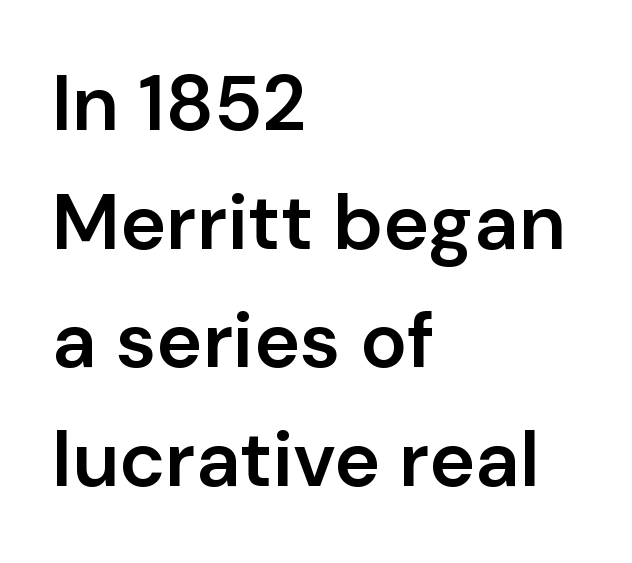
Q: Is the text bold? A: Semi-bold.
Q: Is the text italic (slanted)? A: No, it is upright.
Q: Is the typeface a serif or a sans-serif typeface? A: Sans-serif.
Q: Is the text underlined? A: No.
Q: How is the paragraph aligned? A: Left-aligned.
Q: Is the spacing between letters normal or unusually wide? A: Normal.
Q: Is the spacing between lines tight, normal or loose? A: Normal.
Q: Width (condensed, normal, or wide)? A: Normal.
Q: Stroke contrast? A: Low.
Q: x-height? A: Medium.
Q: Monospaced? A: No.
